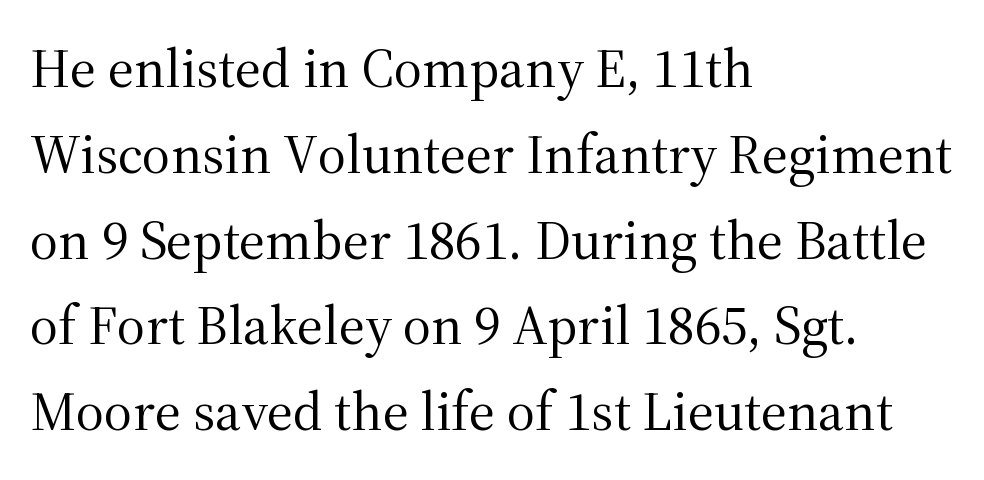
{"serif": "yes", "italic": "no", "bold": "no", "weight": "regular", "width": "normal", "stroke_contrast": "medium", "x_height": "medium", "monospaced": "no", "underline": "no", "align": "left", "line_spacing": "normal", "line_spacing_ratio": 1.56, "letter_spacing": "normal", "letter_spacing_em": 0.0, "glyph_px": 55}
